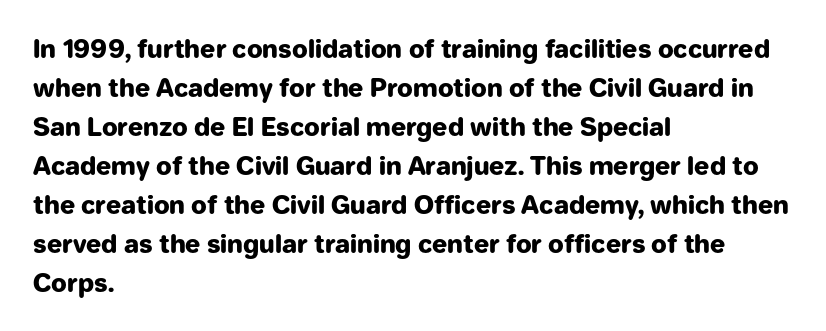
The image shows 25 px bold type, upright; set left-aligned, normal line spacing (1.56x), normal letter spacing, not underlined.
